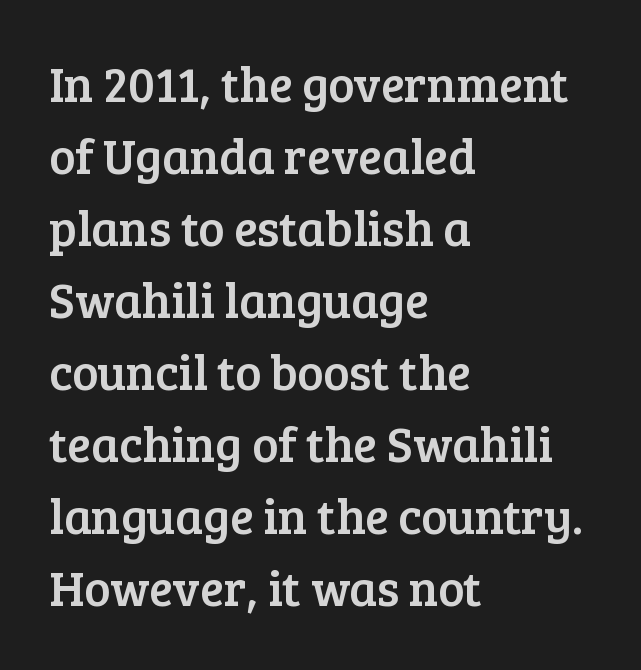
The typography opts for an upright posture over an oblique one. Horizontal alignment here is leftward, the default for most running prose. Evenly set lines give the paragraph a standard silhouette. This is serif lettering, the kind often seen in printed books.
